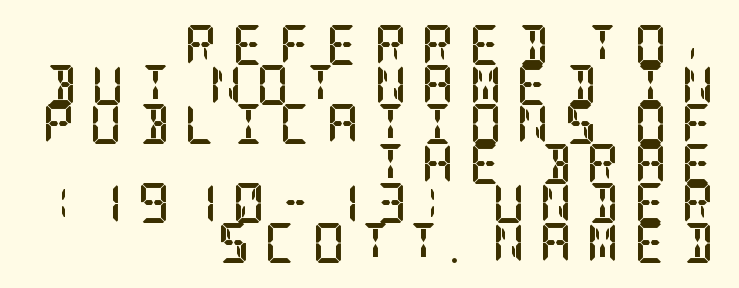
Vertical spacing — tight. The setting favours the right margin, as signatures and pull-quotes sometimes do. This is heavy type, rendered in bold. Just letters on the line, the space beneath them empty. The passage shown has open, widely tracked lettering throughout. In terms of letterform style, serifs are clearly present.
